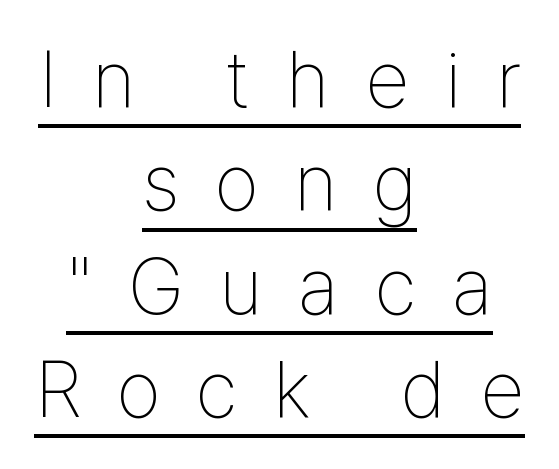
{"serif": "no", "italic": "no", "bold": "no", "weight": "thin", "width": "condensed", "stroke_contrast": "low", "x_height": "medium", "monospaced": "no", "underline": "yes", "align": "center", "line_spacing": "normal", "line_spacing_ratio": 1.31, "letter_spacing": "wide", "letter_spacing_em": 0.46, "glyph_px": 79}
